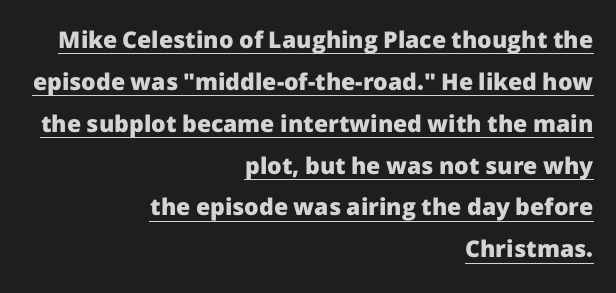
Weight: bold. Glance below the letters and you will spot a drawn line. A typesetter would mark this as roman, not italic. Leftover space on each line is placed entirely before the opening word. Tracking here is standard; glyphs follow each other at the usual distance.
